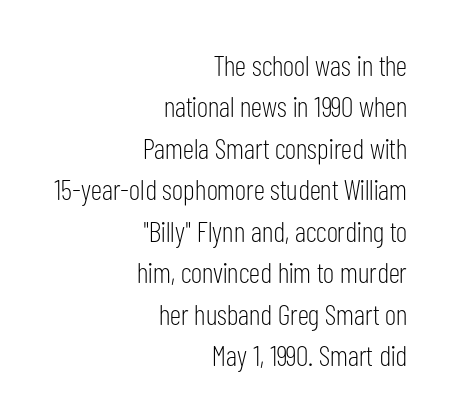
Q: Is the text bold? A: No.
Q: Is the text italic (slanted)? A: No, it is upright.
Q: Is the typeface a serif or a sans-serif typeface? A: Sans-serif.
Q: Is the text underlined? A: No.
Q: How is the paragraph aligned? A: Right-aligned.
Q: Is the spacing between letters normal or unusually wide? A: Normal.
Q: Is the spacing between lines tight, normal or loose? A: Normal.
Q: Width (condensed, normal, or wide)? A: Condensed.
Q: Stroke contrast? A: Low.
Q: x-height? A: Medium.
Q: Monospaced? A: No.
